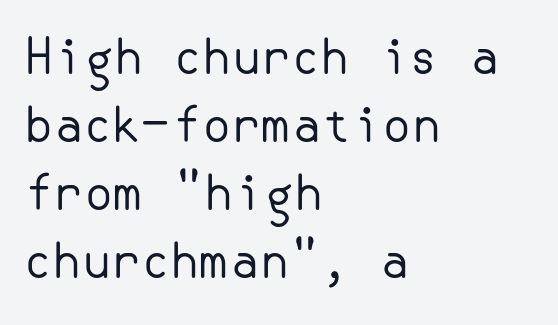
Q: Is the text bold? A: No.
Q: Is the text italic (slanted)? A: No, it is upright.
Q: Is the typeface a serif or a sans-serif typeface? A: Sans-serif.
Q: Is the text underlined? A: No.
Q: How is the paragraph aligned? A: Left-aligned.
Q: Is the spacing between letters normal or unusually wide? A: Normal.
Q: Is the spacing between lines tight, normal or loose? A: Normal.
Q: Width (condensed, normal, or wide)? A: Normal.
Q: Stroke contrast? A: Low.
Q: x-height? A: Small.
